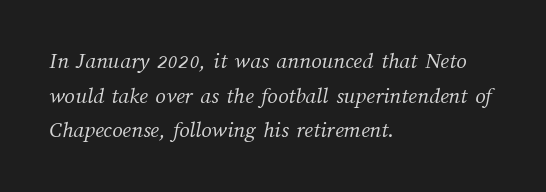
The typesetting does not lean heavy: it is not bold. The foot of each line stays bare and open. Compared with a centered layout, this one pins lines to the left instead. Characters follow at the spacing the type designer built in. Baseline-to-baseline distance is the conventional proportion of letter height.
